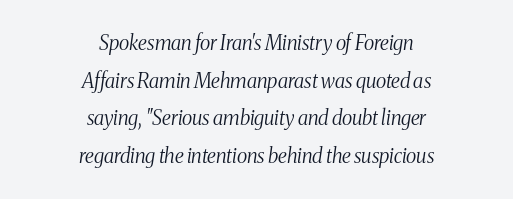
The tracking reads as untouched default to a designer's eye. The compositor balanced each line on the midline. The passage shown is not underscored anywhere. No chunkiness to these letters — they're not bold. The face used here has a pronounced slope to its letters.
